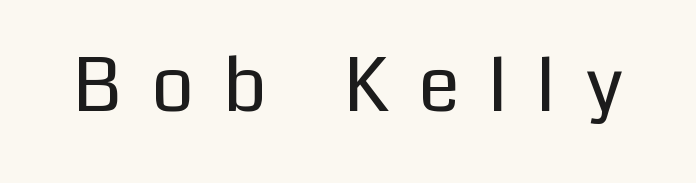
The letters stand straight up with perfectly vertical stems. Note the varied advance widths — an 'i' is clearly narrower than an 'm'. Observe the wide spacing: letters keep a clear distance from each other. The space beneath each line is pristine and unruled. The font sits on the lighter half of the weight spectrum, regular included. The type family on display is of the sans-serif kind.
